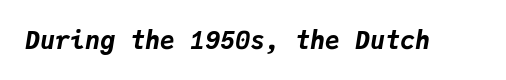
The image shows 25 px bold type, italic (leaning right); set normal letter spacing, not underlined.
